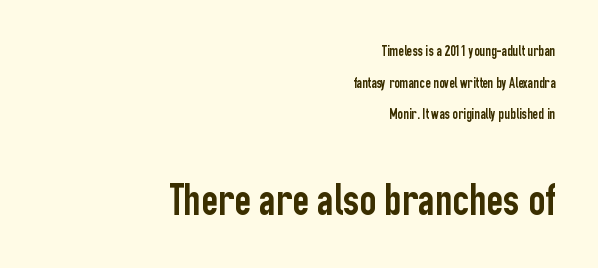
Q: Is the text italic (slanted)? A: No, it is upright.
Q: Is the typeface a serif or a sans-serif typeface? A: Sans-serif.
Q: Is the text underlined? A: No.
Q: How is the paragraph aligned? A: Right-aligned.
Q: Is the spacing between letters normal or unusually wide? A: Normal.
Q: Is the spacing between lines tight, normal or loose? A: Loose.
Q: Which block of text is set in a larger size, the first (top) or the second (bottom)? A: The second (bottom) one.
Q: Width (condensed, normal, or wide)? A: Condensed.
Q: Stroke contrast? A: Low.
Q: x-height? A: Medium.
Q: Monospaced? A: No.
